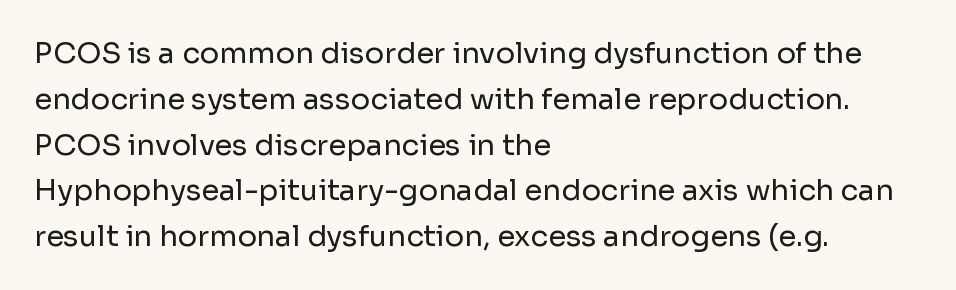
{"serif": "no", "italic": "no", "bold": "no", "weight": "regular", "width": "normal", "stroke_contrast": "low", "x_height": "medium", "monospaced": "no", "underline": "no", "align": "left", "line_spacing": "normal", "line_spacing_ratio": 1.58, "letter_spacing": "normal", "letter_spacing_em": 0.0, "glyph_px": 29}
